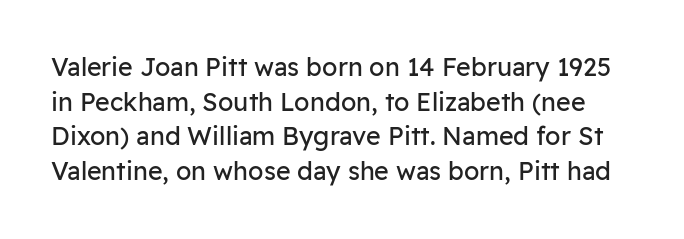
Q: Is the text bold? A: No.
Q: Is the text italic (slanted)? A: No, it is upright.
Q: Is the text underlined? A: No.
Q: Is the spacing between letters normal or unusually wide? A: Normal.
Q: Is the spacing between lines tight, normal or loose? A: Normal.
